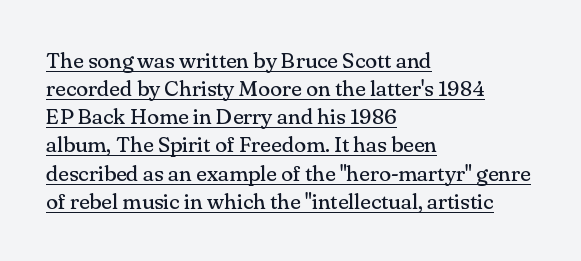
The image shows 22 px text type, upright; set left-aligned, normal line spacing (1.28x), normal letter spacing, underlined.
